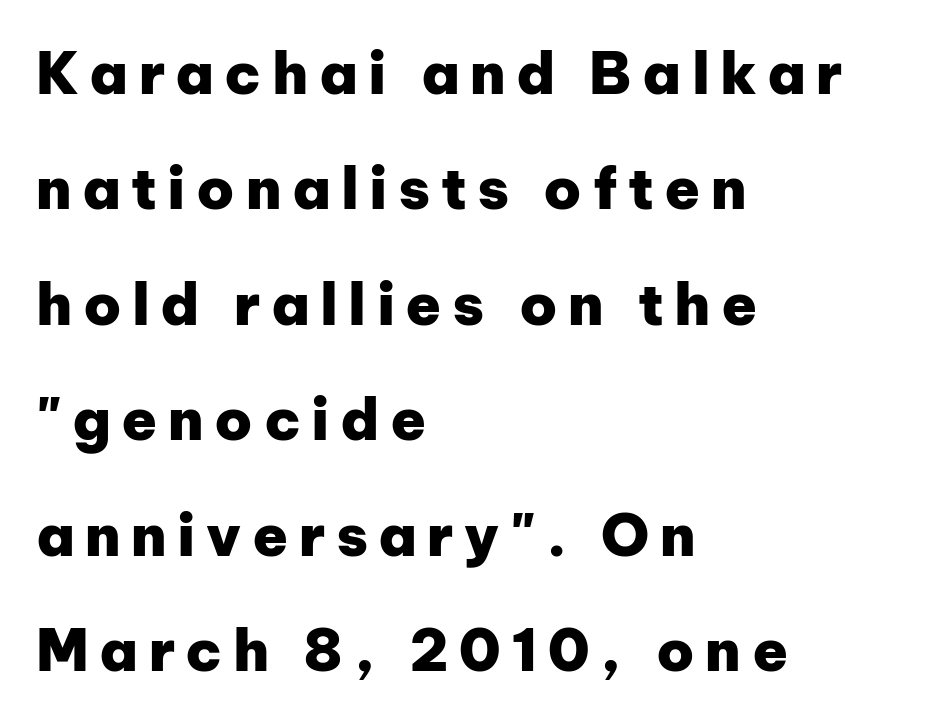
I'd describe the lettering as bold — thick and assertive. A typesetter would label this face a sans. Widely set lines give the paragraph a tall, airy silhouette. Posture: vertical. The lines are quadded left.
